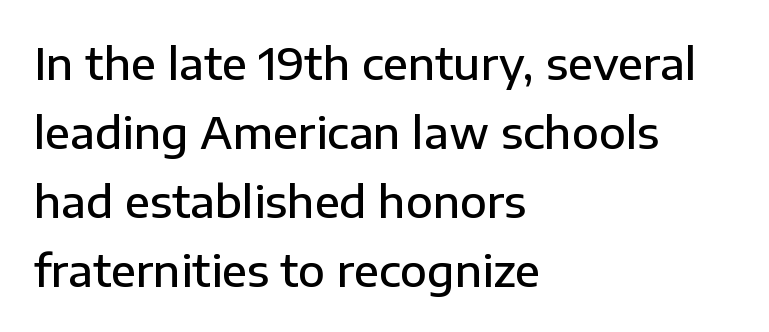
Rows of type keep a routine distance in the vertical direction. Just letters on the line, the space beneath them empty. Words appear dense and cohesive because spacing is normal. The lettering stays uniformly vertical, giving the passage a roman look. The passage shown is semibold, sitting just below true bold.
